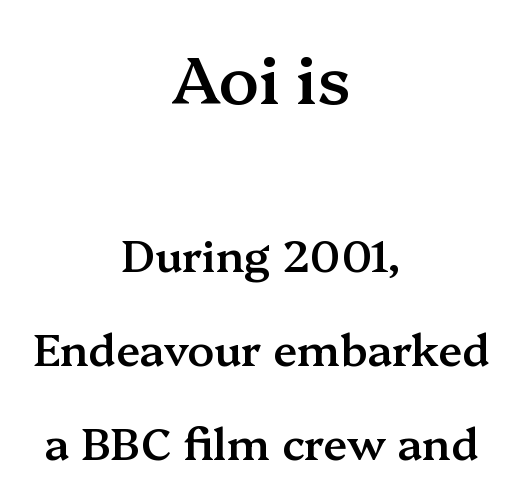
{"serif": "yes", "italic": "no", "bold": "semi", "weight": "semibold", "width": "normal", "stroke_contrast": "medium", "x_height": "medium", "monospaced": "no", "underline": "no", "align": "center", "line_spacing": "loose", "line_spacing_ratio": 2.13, "letter_spacing": "normal", "letter_spacing_em": 0.0, "larger_block": "first", "size_ratio": 1.5, "glyph_px": 66}
